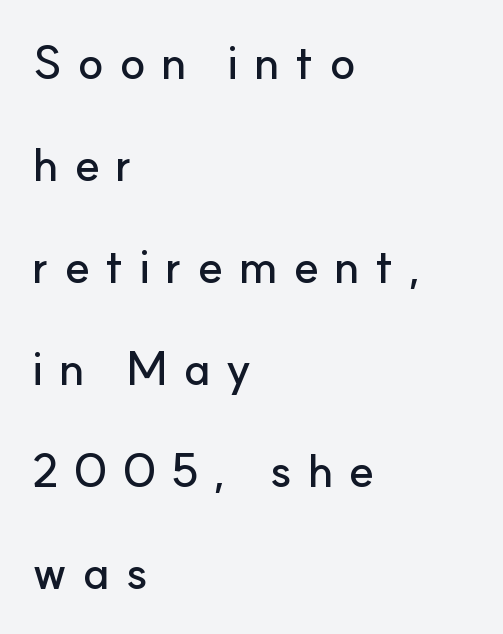
The area under the type is left untouched. The passage shown is typed in a proportional face where columns would drift. The text was rendered using a sans face with plain stroke endings. This sample uses expanded letter spacing, leaving extra air between glyphs.
